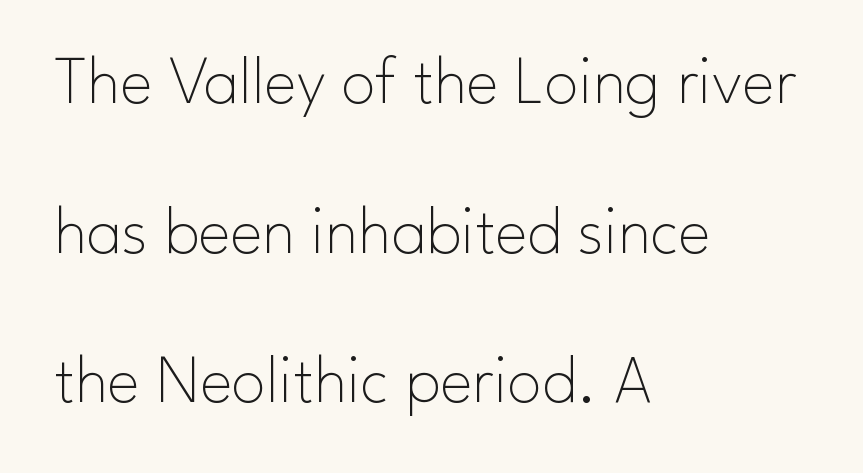
The image shows 69 px thin sans-serif type, upright; set left-aligned, loose line spacing (2.17x), normal letter spacing, not underlined; low stroke contrast and a small x-height.
